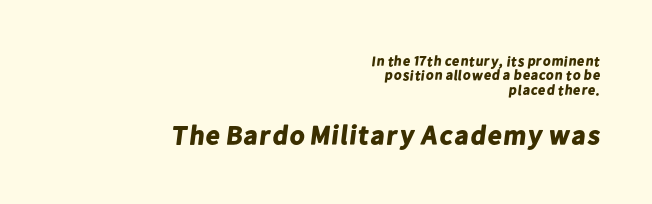
The image shows 27 px bold type; set right-aligned, tight line spacing (1.03x), normal letter spacing, not underlined; the second (bottom) block is 1.93x larger.
